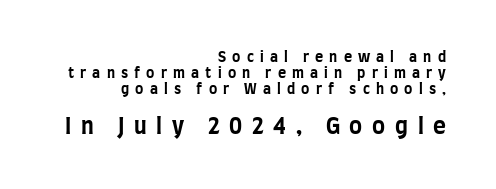
{"italic": "no", "bold": "yes", "underline": "no", "align": "right", "line_spacing": "tight", "line_spacing_ratio": 1.15, "letter_spacing": "wide", "letter_spacing_em": 0.44, "larger_block": "second", "size_ratio": 1.57, "glyph_px": 22}
